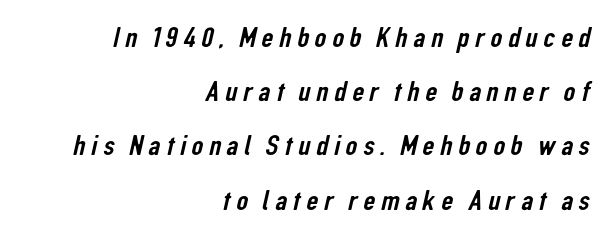
The image shows 29 px condensed sans-serif type; set right-aligned, line spacing 1.87x, unusually wide letter spacing (+0.2 em), not underlined; low stroke contrast and a medium x-height.
